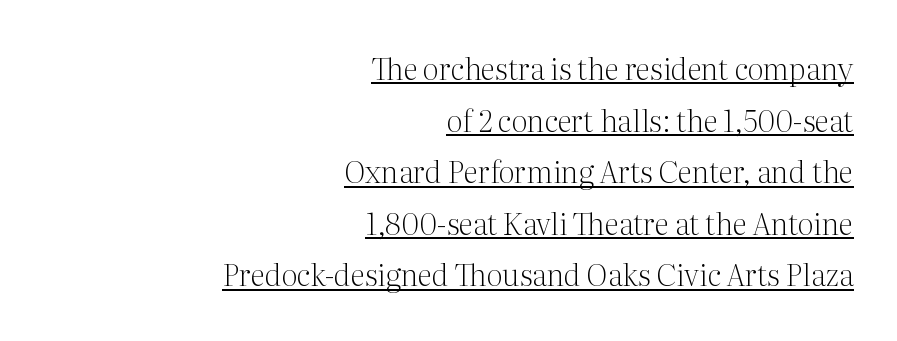
Q: Is the text bold? A: No.
Q: Is the text italic (slanted)? A: No, it is upright.
Q: Is the typeface a serif or a sans-serif typeface? A: Serif.
Q: Is the text underlined? A: Yes.
Q: How is the paragraph aligned? A: Right-aligned.
Q: Is the spacing between letters normal or unusually wide? A: Normal.
Q: Width (condensed, normal, or wide)? A: Normal.
Q: Stroke contrast? A: Medium.
Q: x-height? A: Medium.
Q: Monospaced? A: No.
